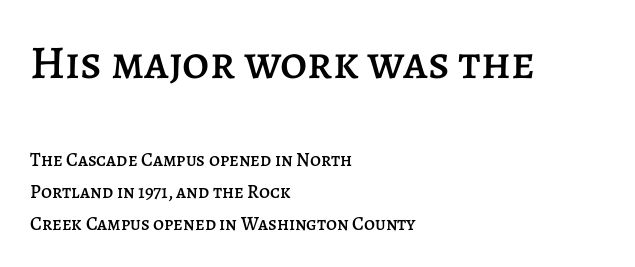
{"italic": "no", "width": "normal", "stroke_contrast": "low", "x_height": "large", "monospaced": "no", "underline": "no", "align": "left", "line_spacing": "normal", "line_spacing_ratio": 1.67, "letter_spacing": "normal", "letter_spacing_em": 0.0, "larger_block": "first", "size_ratio": 2.47, "glyph_px": 47}
